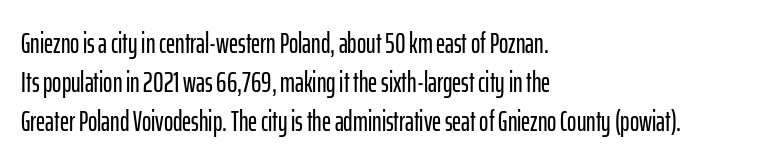
{"serif": "no", "italic": "no", "width": "condensed", "stroke_contrast": "low", "x_height": "medium", "monospaced": "no", "underline": "no", "align": "left", "line_spacing": "normal", "line_spacing_ratio": 1.39, "letter_spacing": "normal", "letter_spacing_em": 0.0, "glyph_px": 28}
